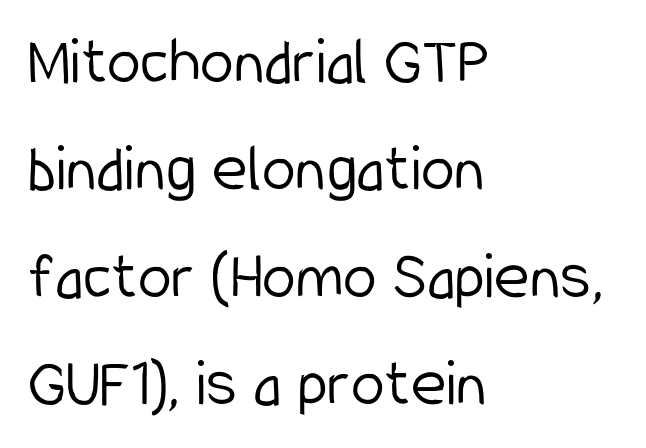
{"serif": "no", "italic": "no", "bold": "no", "weight": "light", "width": "condensed", "stroke_contrast": "low", "x_height": "medium", "monospaced": "no", "underline": "no", "align": "left", "line_spacing": "normal", "line_spacing_ratio": 1.58, "letter_spacing": "normal", "letter_spacing_em": 0.0, "glyph_px": 68}
